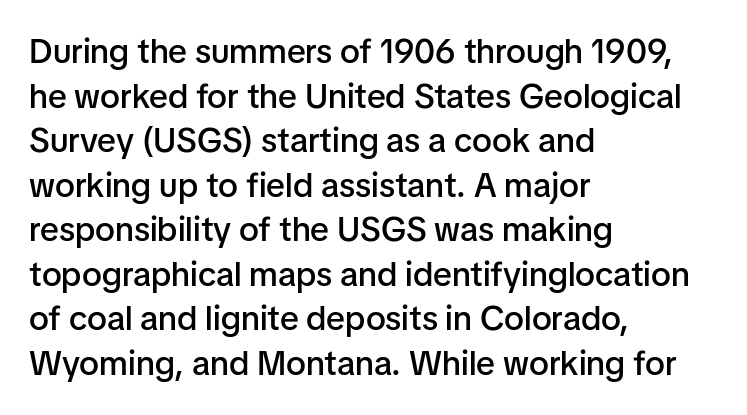
The space between consecutive lines is moderate. Weight check: semibold — heavier than regular, not quite bold. The space beneath each line is pristine and unruled. Looks like regular typesetting: each glyph gets only the width it needs. The characters display no serif detailing; their extremities are plain. The text block is weighted toward the left margin, trailing off unevenly rightward.
